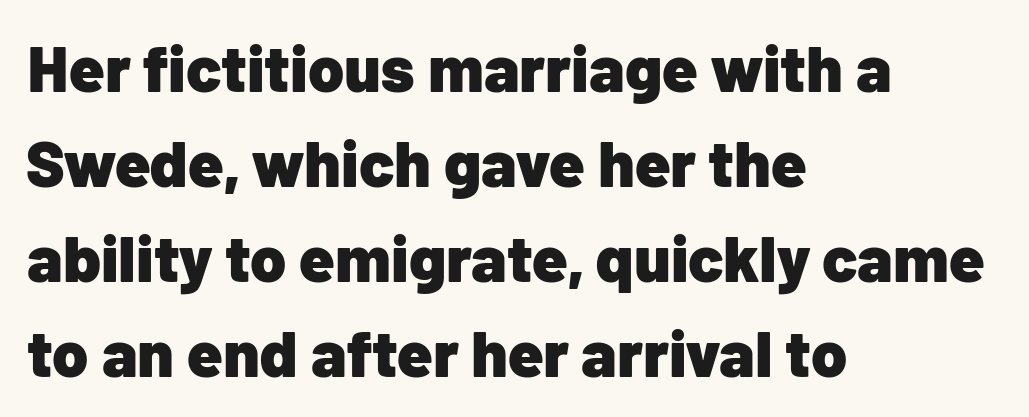
Q: Is the text bold? A: Yes.
Q: Is the text italic (slanted)? A: No, it is upright.
Q: Is the typeface a serif or a sans-serif typeface? A: Sans-serif.
Q: Is the text underlined? A: No.
Q: How is the paragraph aligned? A: Left-aligned.
Q: Is the spacing between letters normal or unusually wide? A: Normal.
Q: Is the spacing between lines tight, normal or loose? A: Normal.
Q: Width (condensed, normal, or wide)? A: Normal.
Q: Stroke contrast? A: Low.
Q: x-height? A: Medium.
Q: Monospaced? A: No.
